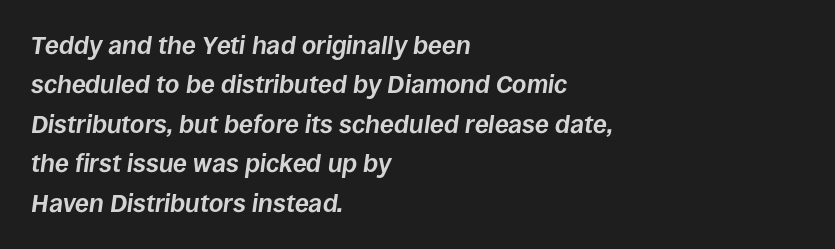
{"italic": "yes", "lean": "right", "slant_degrees": 8, "bold": "yes", "underline": "no", "align": "left", "line_spacing": "normal", "line_spacing_ratio": 1.58, "letter_spacing": "normal", "letter_spacing_em": 0.0, "glyph_px": 25}
